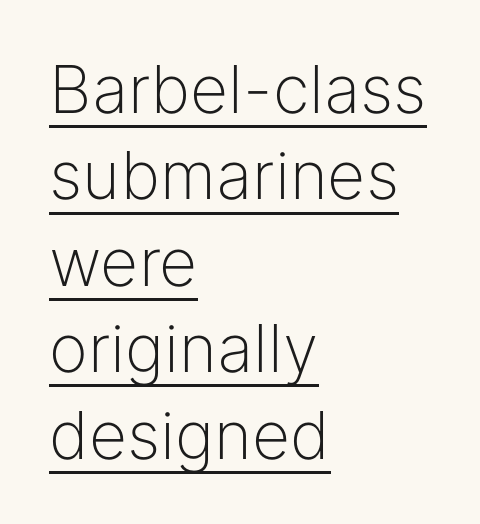
The image shows 66 px light sans-serif type, upright; set left-aligned, normal line spacing (1.31x), normal letter spacing, underlined; low stroke contrast and a medium x-height.
